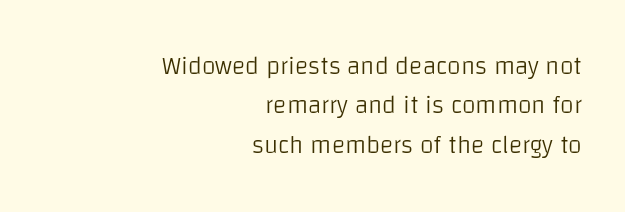
The image shows 25 px text type, upright; set right-aligned, normal line spacing (1.58x), normal letter spacing, not underlined.
